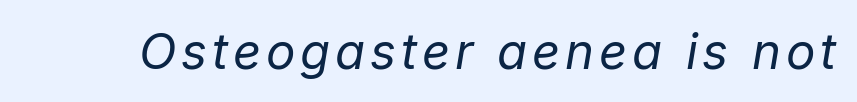
{"italic": "yes", "lean": "right", "slant_degrees": 9, "bold": "no", "weight": "regular", "width": "normal", "stroke_contrast": "low", "x_height": "medium", "monospaced": "no", "underline": "no", "glyph_px": 49}
